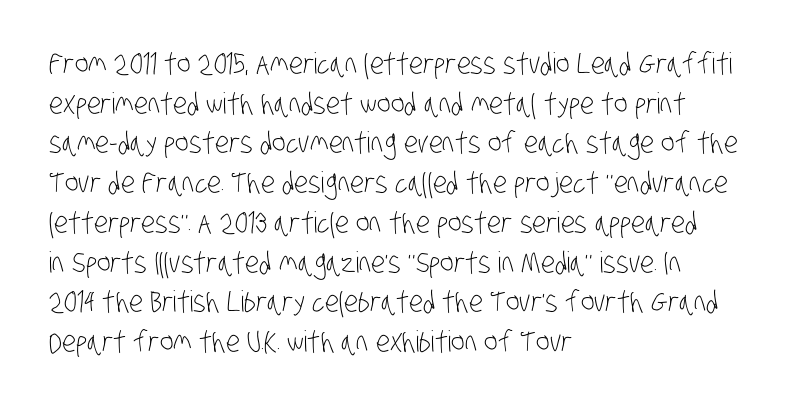
{"serif": "no", "bold": "no", "weight": "light", "width": "condensed", "stroke_contrast": "low", "x_height": "large", "monospaced": "no", "underline": "no", "align": "left", "line_spacing": "normal", "line_spacing_ratio": 1.37, "letter_spacing": "normal", "letter_spacing_em": 0.0, "glyph_px": 29}
